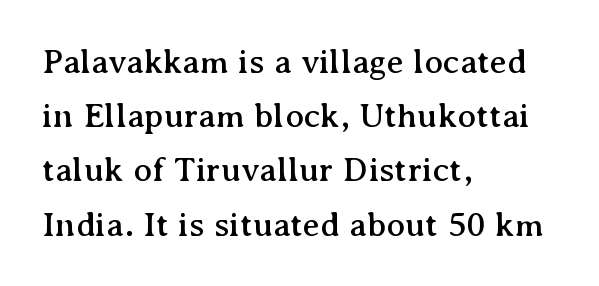
The image shows 35 px serif type, upright; set left-aligned, normal line spacing (1.55x), normal letter spacing, not underlined; medium stroke contrast and a medium x-height.
